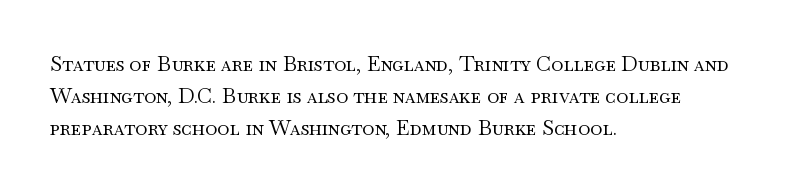
The image shows 21 px text type, upright; set left-aligned, normal line spacing (1.52x), normal letter spacing, not underlined.
